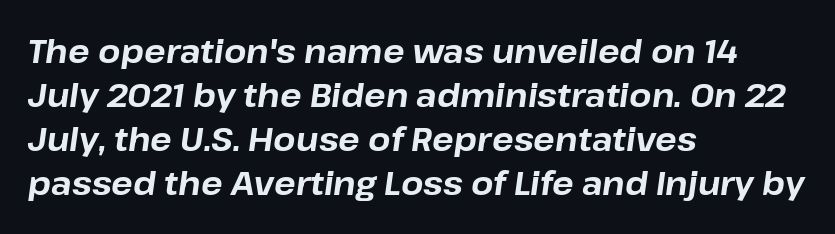
The image shows 32 px bold type, italic (leaning right); set left-aligned, normal line spacing (1.38x), normal letter spacing, not underlined; low stroke contrast and a medium x-height.
